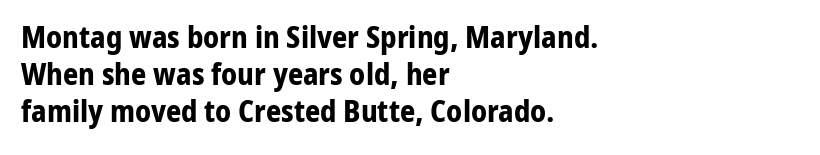
Nothing unusual about the tracking: characters are spaced as the font intends. Nobody drew a line under any word here. Summary of weight: heavy, a full bold. Upright lettering throughout. Serif or sans? Sans — the stroke terminals are bare. Typeset ragged right — the left edge is the straight one.
